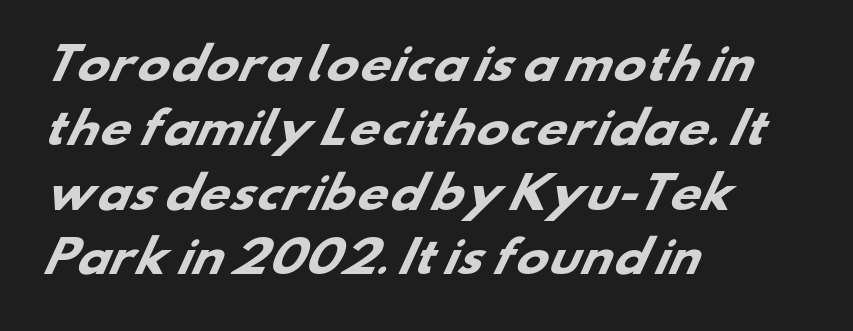
Looks like regular typesetting: each glyph gets only the width it needs. The rows are spaced the way most documents space them. Tracking here is standard; glyphs follow each other at the usual distance. Letters rest on an invisible, unmarked baseline.
